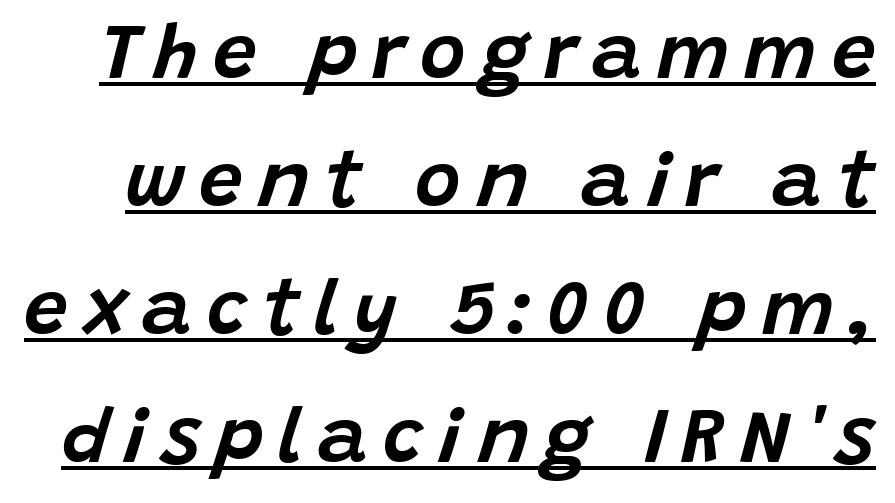
{"italic": "yes", "lean": "right", "slant_degrees": 15, "width": "normal", "stroke_contrast": "low", "x_height": "large", "monospaced": "no", "underline": "yes", "line_spacing": "normal", "line_spacing_ratio": 1.64, "glyph_px": 78}
